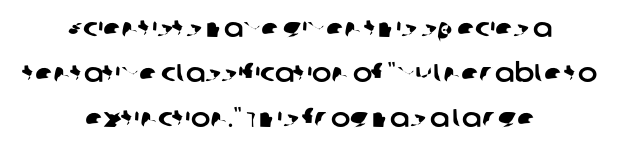
Q: Is the text underlined? A: No.
Q: How is the paragraph aligned? A: Centered.
Q: Is the spacing between letters normal or unusually wide? A: Normal.
